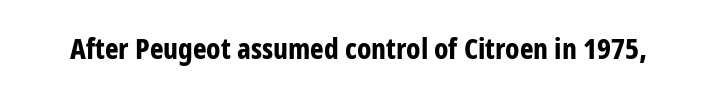
A typesetter would call this zero additional tracking. The gap between lines stays unmarked. The passage shown is typed in a proportional face where columns would drift. The type family on display is of the sans-serif kind. Strong, thick strokes mark this as bold type. The lettering holds an erect, upright posture throughout.
